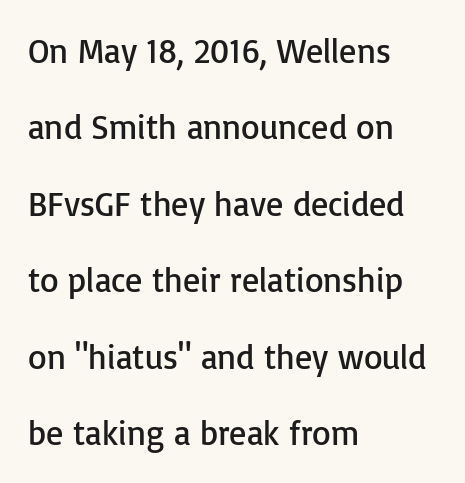
{"serif": "no", "italic": "no", "bold": "no", "weight": "regular", "width": "normal", "stroke_contrast": "low", "x_height": "medium", "monospaced": "no", "underline": "no", "align": "left", "line_spacing": "loose", "line_spacing_ratio": 2.25, "letter_spacing": "normal", "letter_spacing_em": 0.0, "glyph_px": 34}
